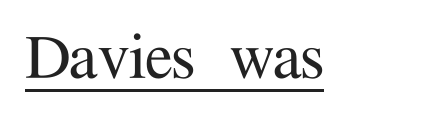
Varying glyph widths throughout — classic text-font behaviour. Each line of the rendering has a horizontal stroke beneath the glyphs. A typesetter would label this face a serif. Default kerning and tracking; the words read as compact shapes. Characters remain perfectly vertical along every line.
